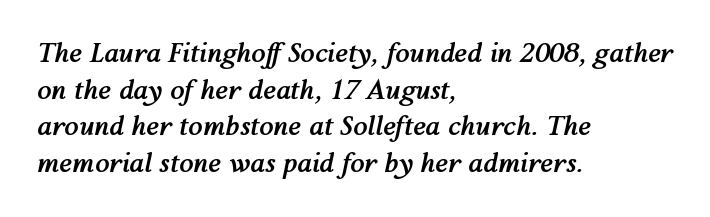
Set as a true bold cut, around the 700 mark. The words here are not underlined. Words appear dense and cohesive because spacing is normal. Is the block centered? No — it sits flush against the left margin. The specimen reads as italic at a glance. Vertical spacing — default.
